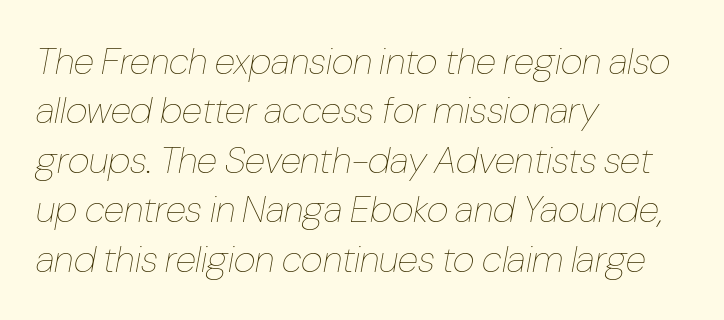
Default kerning and tracking; the words read as compact shapes. Only glyphs here, with clear space below each row. Do the characters align in a grid? No, the font is proportional. The rendering anchors every line to the left-hand side. Whoever set this chose a conventional vertical rhythm. Summary of weight: not heavy and not bold.
